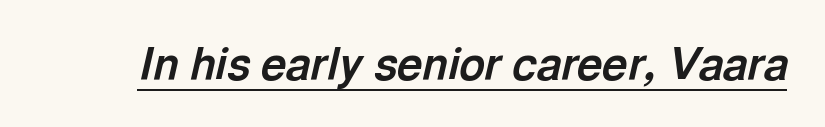
Q: Is the text bold? A: Yes.
Q: Is the text italic (slanted)? A: Yes, it leans right by about 13 degrees.
Q: Is the text underlined? A: Yes.
Q: Is the spacing between letters normal or unusually wide? A: Normal.
Q: Width (condensed, normal, or wide)? A: Normal.
Q: x-height? A: Medium.
Q: Monospaced? A: No.
